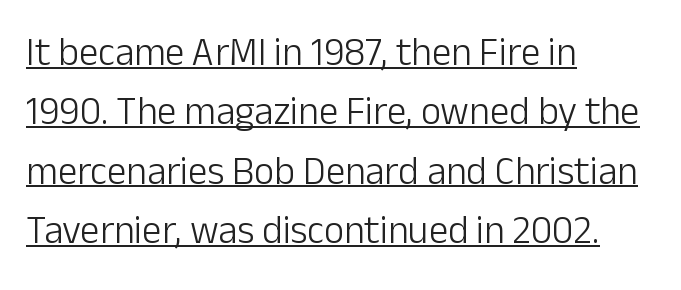
Is there an underline? Yes — a line sits under the letters. The typography opts for an upright posture over an oblique one. Nothing heavy about these letters — not bold at all. The lines sit at an ordinary, default distance from one another. A student would call this left alignment; a typographer would say flush left, rag right.
